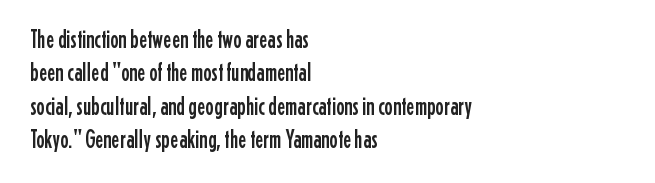
Students, observe: this is what conventionally led text looks like. Observe the ordinary spacing: letters are neighbours, not strangers. Designer's note — italics off, roman on. The specimen omits any rule beneath the text block's lines.
